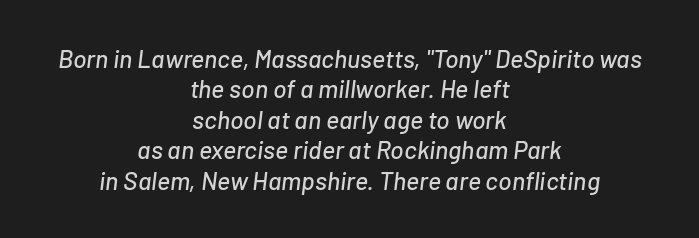
Default kerning and tracking; the words read as compact shapes. If you folded the block vertically in half, each line would mirror itself in length. Anything drawn beneath the words? Only blank space. Observe the lean: these are italic letterforms.
